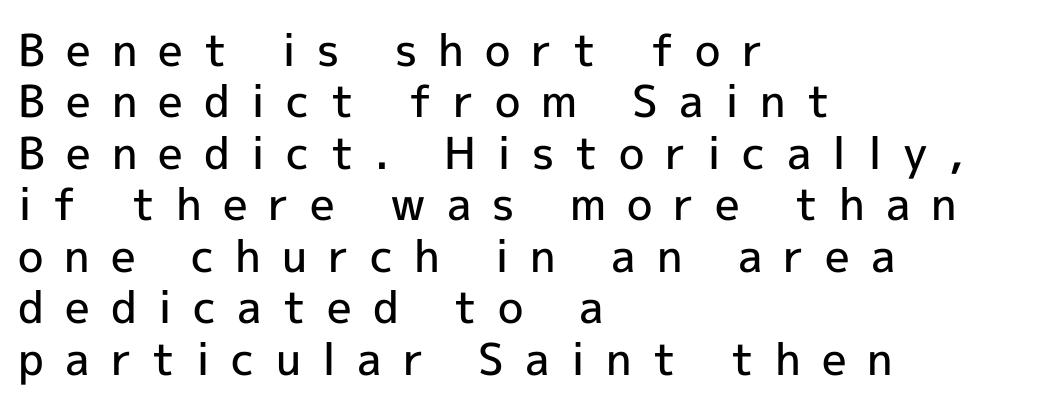
The image shows 44 px semibold sans-serif type, upright; set left-aligned, line spacing 1.17x, unusually wide letter spacing (+0.48 em), not underlined; a medium x-height.
